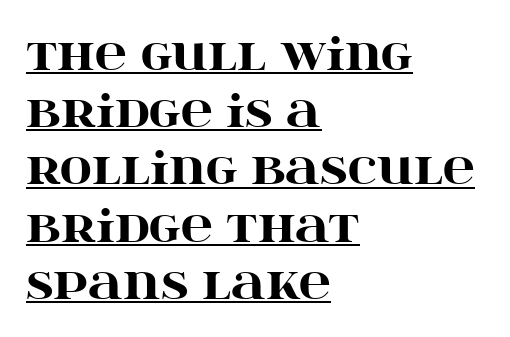
{"serif": "yes", "italic": "no", "bold": "yes", "weight": "heavy", "width": "wide", "stroke_contrast": "high", "x_height": "large", "monospaced": "no", "underline": "yes", "align": "left", "line_spacing": "normal", "line_spacing_ratio": 1.3, "letter_spacing": "normal", "letter_spacing_em": 0.0, "glyph_px": 44}
